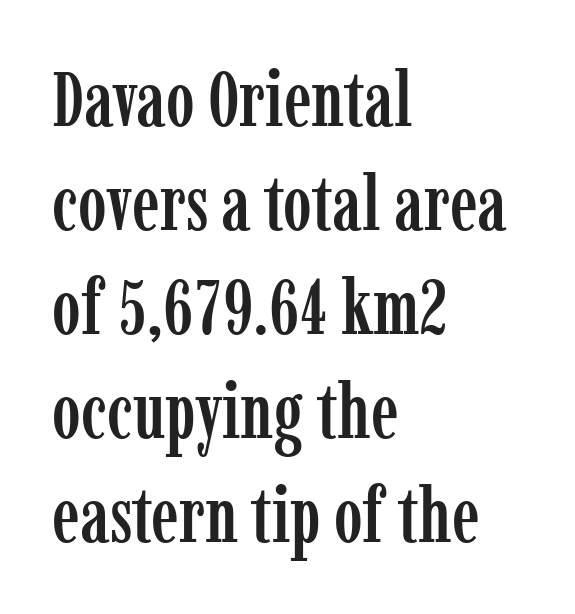
The image shows 77 px condensed serif type, upright; set left-aligned, normal line spacing (1.35x), normal letter spacing, not underlined; low stroke contrast and a medium x-height.
